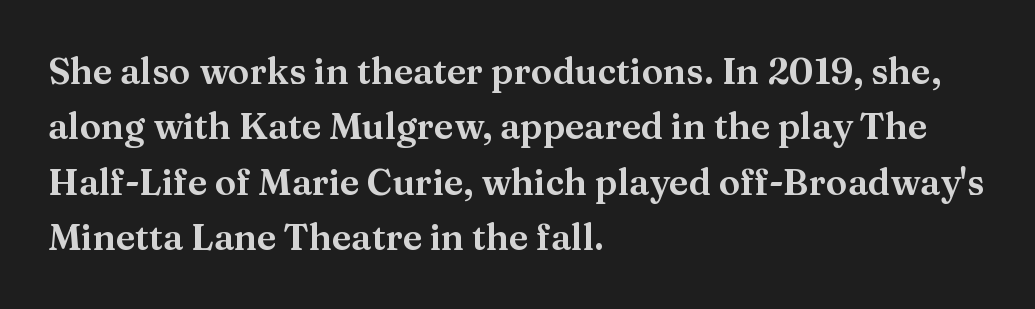
Q: Is the text italic (slanted)? A: No, it is upright.
Q: Is the typeface a serif or a sans-serif typeface? A: Serif.
Q: Is the text underlined? A: No.
Q: How is the paragraph aligned? A: Left-aligned.
Q: Is the spacing between letters normal or unusually wide? A: Normal.
Q: Is the spacing between lines tight, normal or loose? A: Normal.
Q: Width (condensed, normal, or wide)? A: Normal.
Q: Stroke contrast? A: Medium.
Q: x-height? A: Medium.
Q: Monospaced? A: No.
